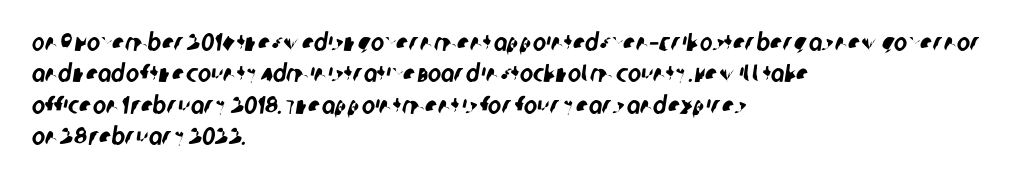
Casual observation: everything's shoved over to the left. Unmarked baselines from the first word to the last. Nobody touched the tracking dial on this one. Horizontal bands of white between lines are of average thickness.
